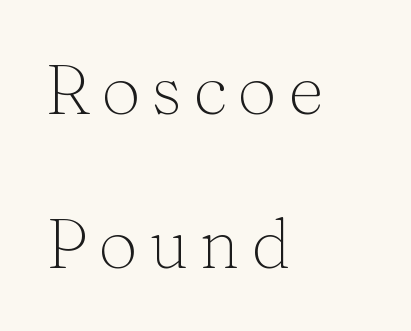
The area under the type is left untouched. Do the characters align in a grid? No, the font is proportional. Caption: face not bold, strokes unweighted. If you measured baseline to baseline, you'd find a long distance.
